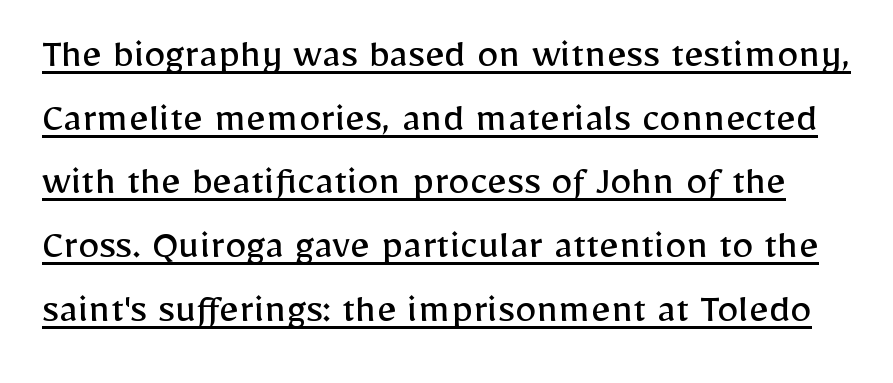
The rendered words wear a rule along their underside. Does the lettering tilt? It doesn't — this is upright. No feet cap the strokes, marking this as sans-serif type. The designer left line spacing at the default. Is the type heavy? It reads as light-to-regular instead. Note the varied advance widths — an 'i' is clearly narrower than an 'm'.
